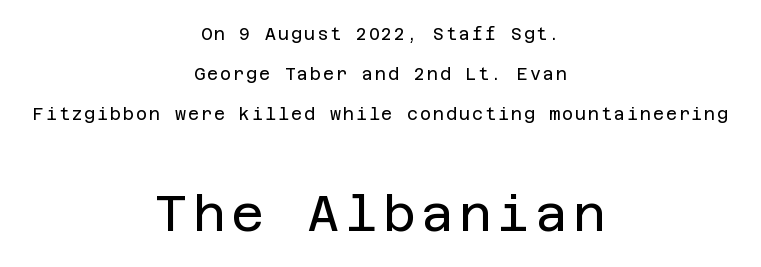
The image shows 50 px regular-weight sans-serif type, upright; set centered, loose line spacing (2.35x), not underlined; the second (bottom) block is 2.94x larger; low stroke contrast and a large x-height.
